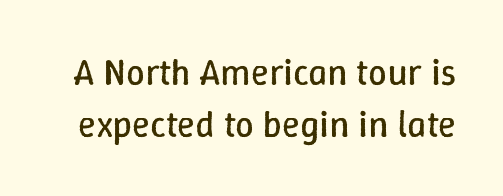
Q: Is the text bold? A: No.
Q: Is the text italic (slanted)? A: No, it is upright.
Q: Is the text underlined? A: No.
Q: Is the spacing between letters normal or unusually wide? A: Normal.
Q: Is the spacing between lines tight, normal or loose? A: Normal.
Q: Width (condensed, normal, or wide)? A: Normal.
Q: Stroke contrast? A: Low.
Q: x-height? A: Medium.
Q: Monospaced? A: No.
